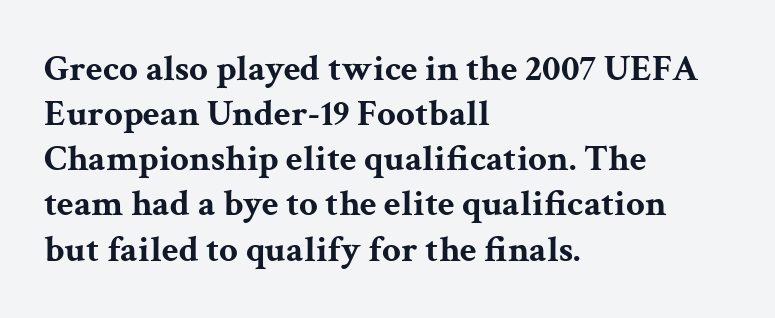
Q: Is the text bold? A: Yes.
Q: Is the text italic (slanted)? A: No, it is upright.
Q: Is the typeface a serif or a sans-serif typeface? A: Serif.
Q: Is the text underlined? A: No.
Q: How is the paragraph aligned? A: Left-aligned.
Q: Is the spacing between letters normal or unusually wide? A: Normal.
Q: Width (condensed, normal, or wide)? A: Wide.
Q: Stroke contrast? A: Medium.
Q: x-height? A: Medium.
Q: Monospaced? A: No.
